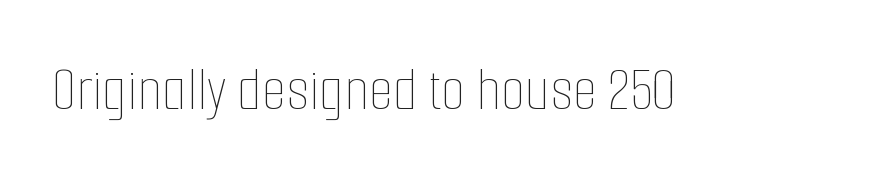
The passage shown is typed in a proportional face where columns would drift. A bare baseline throughout the passage. Ascenders rise straight up at ninety degrees. Unbolded letterforms with no extra heft.
